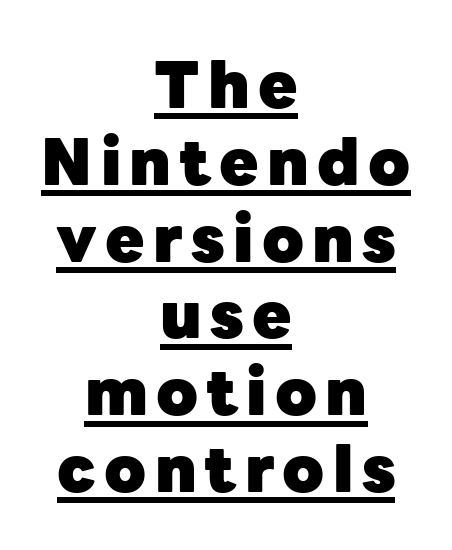
Q: Is the text bold? A: Yes.
Q: Is the text italic (slanted)? A: No, it is upright.
Q: Is the typeface a serif or a sans-serif typeface? A: Sans-serif.
Q: Is the text underlined? A: Yes.
Q: How is the paragraph aligned? A: Centered.
Q: Width (condensed, normal, or wide)? A: Normal.
Q: Stroke contrast? A: Low.
Q: x-height? A: Medium.
Q: Monospaced? A: No.
